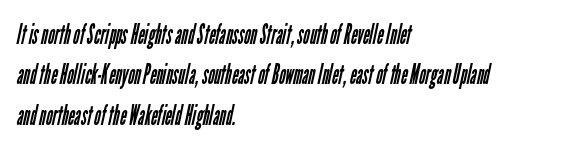
Successive baselines arrive at the customary interval. Varying glyph widths throughout — classic text-font behaviour. Has an underline been added? It has not. The weight tops out at a normal text grade. A student would call this left alignment; a typographer would say flush left, rag right. How are the letters spaced? Ordinarily, with no added tracking.
